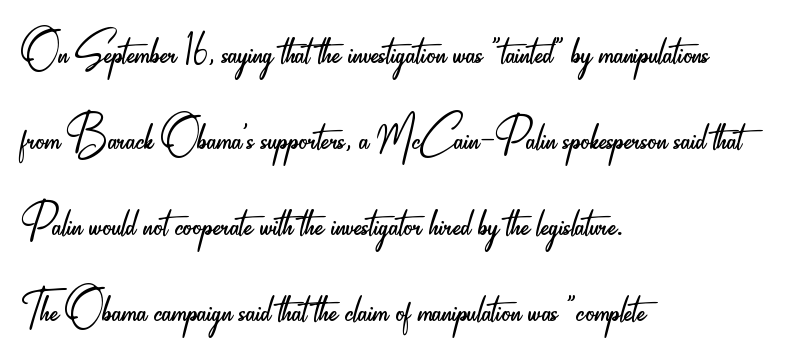
All the whitespace from short lines collects on the right. Quick note: underline off. Are there feet on the stems? There aren't — it's a sans. Counters stay open thanks to moderate or lighter strokes. You could call the tracking neutral — neither tight nor loose.
